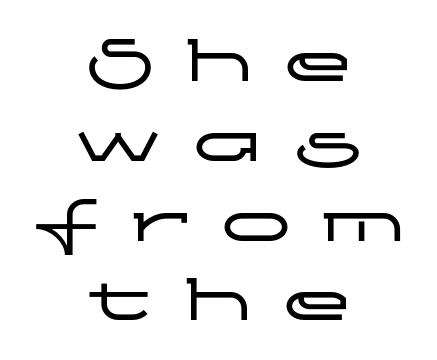
{"serif": "no", "italic": "no", "width": "wide", "stroke_contrast": "low", "x_height": "medium", "monospaced": "no", "underline": "no", "align": "center", "line_spacing": "tight", "line_spacing_ratio": 1.14, "letter_spacing": "wide", "letter_spacing_em": 0.43, "glyph_px": 70}
